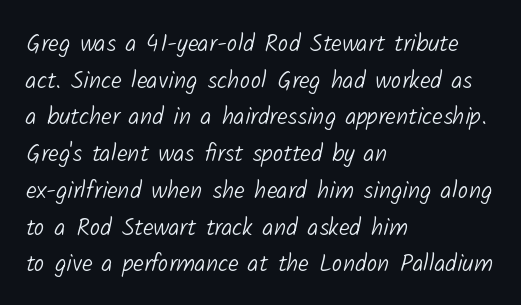
Spacing between characters is what you'd get straight out of the box. Where is the straight margin? On the left. These glyphs show unthickened strokes, regular width or finer. The rendering uses a moderate line-height, typical for paragraphs. The glyphs are unaccompanied by any horizontal stroke below them.
